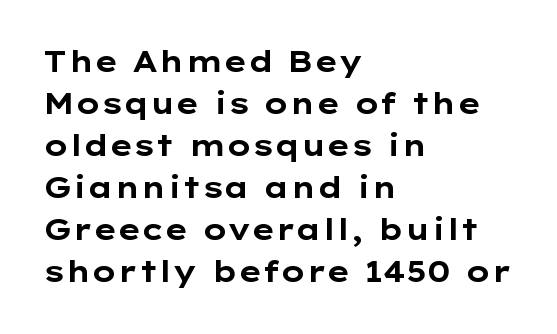
Style check: upright. Default kerning and tracking; the words read as compact shapes. Strokes here are thick enough to call this a true bold. Line beginnings align vertically; line endings do not. A clean baseline with only descenders dipping below it. Note the varied advance widths — an 'i' is clearly narrower than an 'm'.
